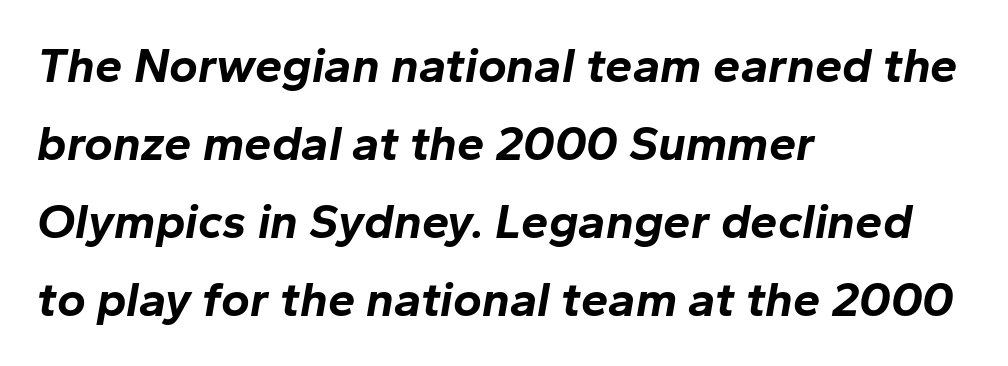
Quick note: underline off. The compositor pushed each line to the left boundary. Quick note: interline space is typical. Pretty heavy lettering here — definitely bold. The rendering applies a slant to the glyphs. The rendering keeps characters at their native spacing.
